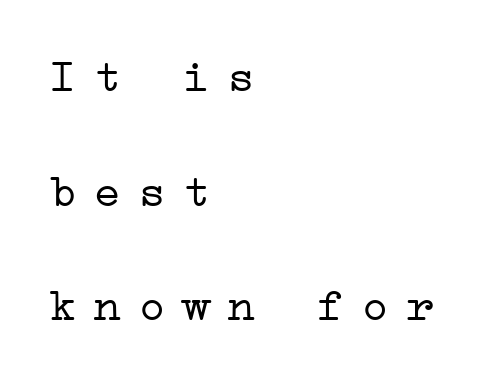
The image shows 47 px light, wide serif type, upright; set left-aligned, loose line spacing (2.44x), unusually wide letter spacing (+0.35 em), not underlined; low stroke contrast and a medium x-height.
